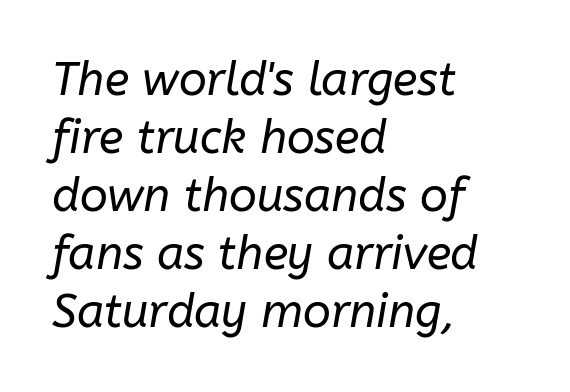
Students, observe: this is what conventionally led text looks like. Emphasis-style slanted type is in use. The typesetting does not lean heavy: it is not bold. The space directly below the letters is spotless. A typesetter would call this zero additional tracking.
